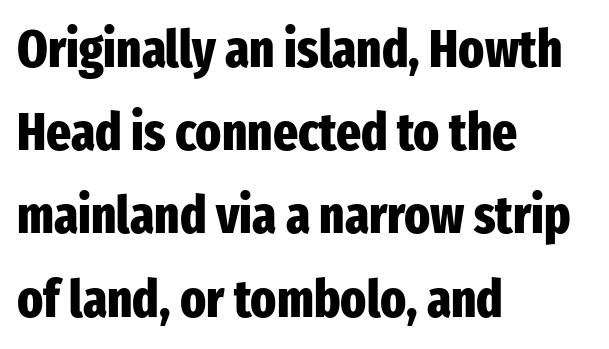
The image shows 53 px heavy, condensed sans-serif type, upright; set left-aligned, normal line spacing (1.57x), normal letter spacing, not underlined; low stroke contrast and a medium x-height.
